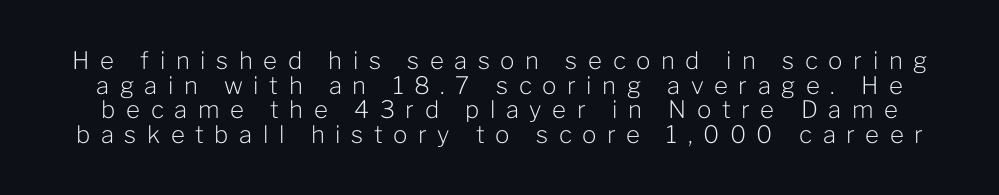
{"italic": "no", "bold": "no", "underline": "no", "line_spacing": "tight", "line_spacing_ratio": 1.03, "letter_spacing": "wide", "letter_spacing_em": 0.44, "glyph_px": 24}
